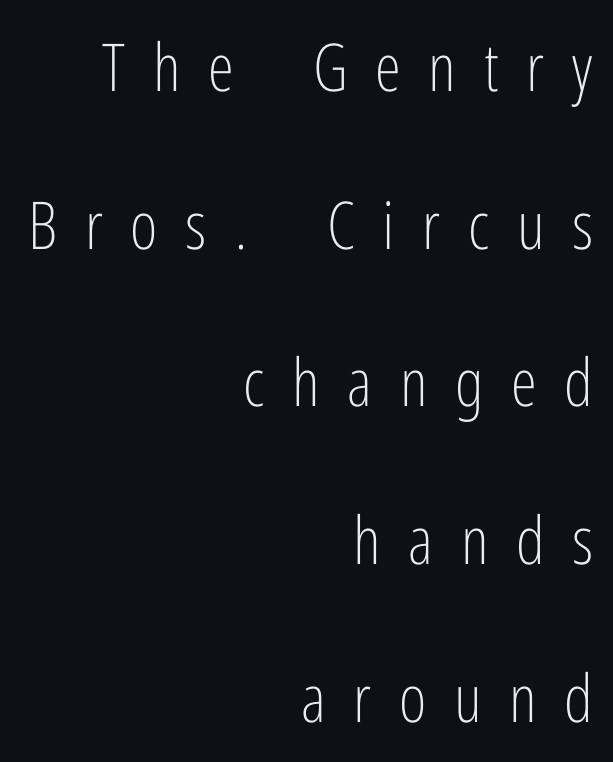
The rendering uses natural spacing where letterforms have individual widths. Clear beneath every line of the passage. The lettering stays uniformly vertical, giving the passage a roman look. Loosely led — the rows are spread out. Is the block centered? No — it sits flush against the right margin. Bold? No — there's no thickening of the strokes.
